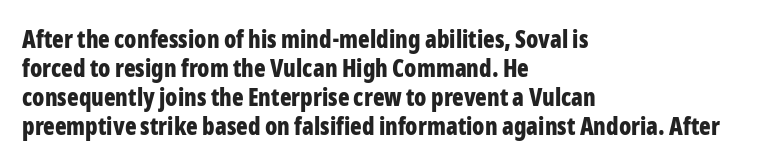
Bold? Absolutely — the strokes are thick and heavy. These lines are set flush left with a ragged right edge. Each row of text sits above clean, open space. There is no visible air inserted between adjacent glyphs. The type sits square on the baseline with zero lean.
